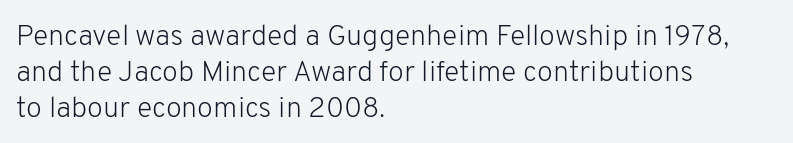
{"serif": "no", "italic": "no", "bold": "no", "weight": "light", "width": "normal", "stroke_contrast": "low", "x_height": "medium", "monospaced": "no", "underline": "no", "align": "left", "line_spacing": "normal", "line_spacing_ratio": 1.25, "letter_spacing": "normal", "letter_spacing_em": 0.0, "glyph_px": 29}
